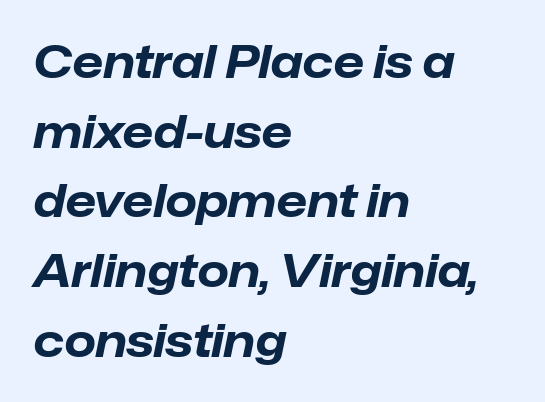
The image shows 45 px bold type, italic (leaning right); set left-aligned, normal line spacing (1.55x), normal letter spacing, not underlined; low stroke contrast and a medium x-height.
